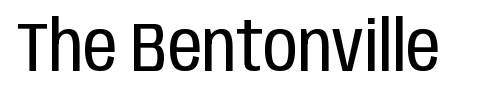
{"serif": "no", "italic": "no", "bold": "no", "weight": "regular", "width": "condensed", "stroke_contrast": "low", "x_height": "large", "monospaced": "no", "underline": "no", "letter_spacing": "normal", "letter_spacing_em": 0.0, "glyph_px": 69}
